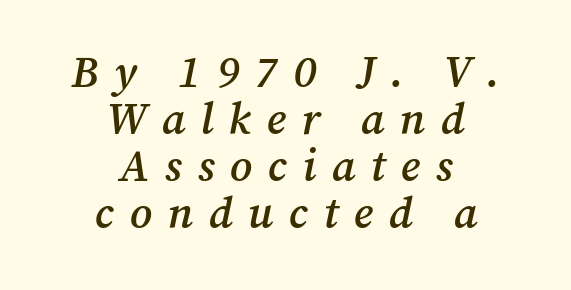
The image shows 44 px semibold serif type, italic (leaning right); set centered, tight line spacing (1.07x), unusually wide letter spacing (+0.35 em), not underlined; medium stroke contrast and a medium x-height.
